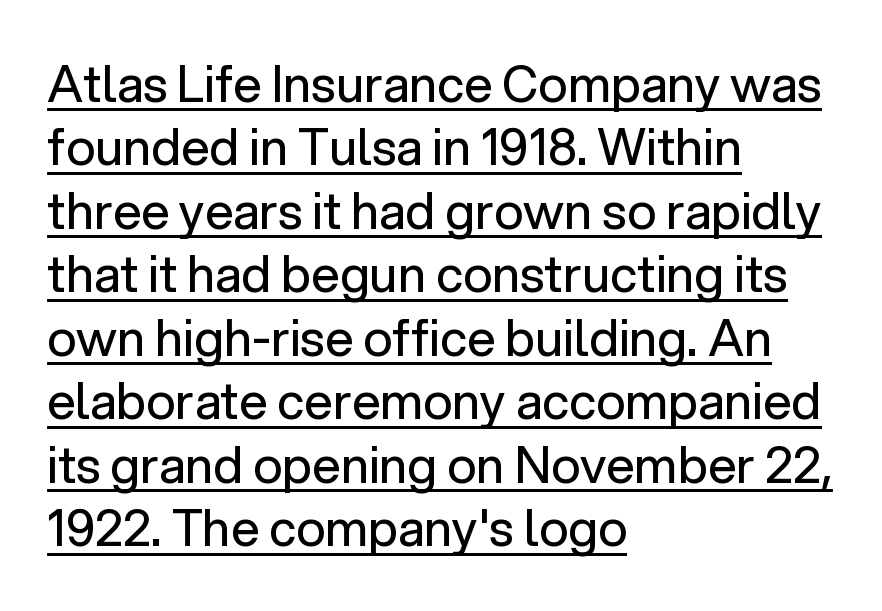
{"serif": "no", "italic": "no", "bold": "no", "weight": "regular", "width": "normal", "stroke_contrast": "low", "x_height": "medium", "monospaced": "no", "underline": "yes", "align": "left", "line_spacing": "normal", "line_spacing_ratio": 1.27, "letter_spacing": "normal", "letter_spacing_em": 0.0, "glyph_px": 50}
